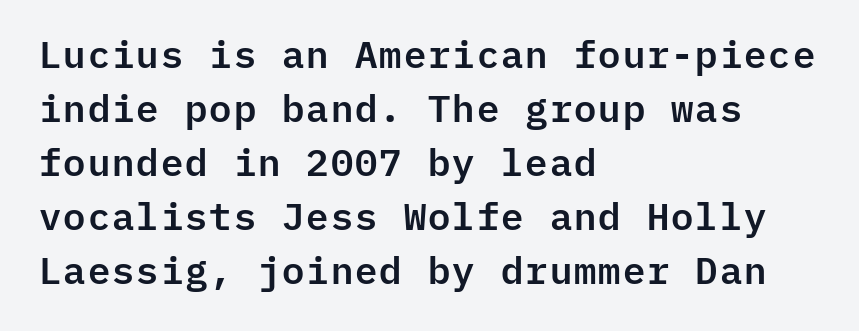
{"serif": "no", "italic": "no", "width": "normal", "stroke_contrast": "low", "x_height": "medium", "monospaced": "yes", "underline": "no", "align": "left", "line_spacing": "normal", "line_spacing_ratio": 1.42, "letter_spacing": "normal", "letter_spacing_em": 0.0, "glyph_px": 38}
